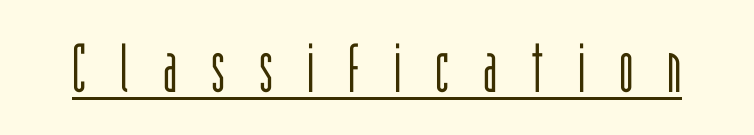
Is this a fixed-width face? No — the glyphs have proportional, varying widths. The font family rendered here belongs to the sans-serif group. Here the glyphs are tracked loosely, breaking word shapes into spaced letters. Ascenders rise straight up at ninety degrees. A continuous stroke trails under the words, as in a hyperlink. Stems and bowls with no extra thickness — not bold.
